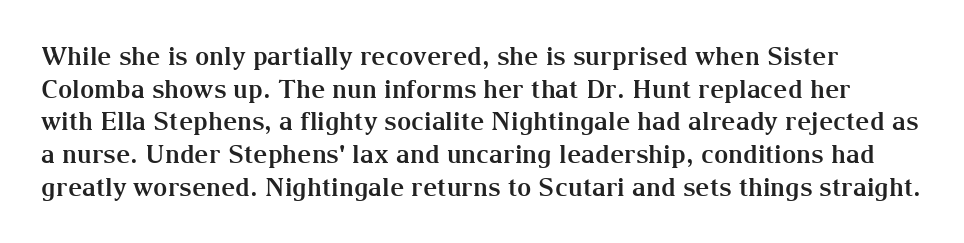
{"italic": "no", "bold": "yes", "underline": "no", "line_spacing": "normal", "line_spacing_ratio": 1.31, "letter_spacing": "normal", "letter_spacing_em": 0.0, "glyph_px": 25}
